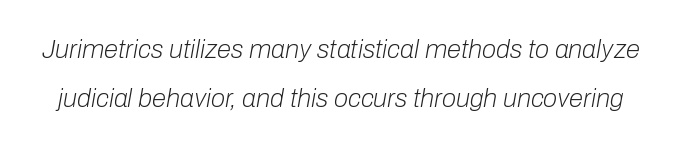
The weight would be labelled regular, book, light, or lighter still. No word sits above an underline. Does extra space separate the letters? No, they use regular spacing. Notice how the stems are inclined rather than vertical — that's the hallmark of italics.
